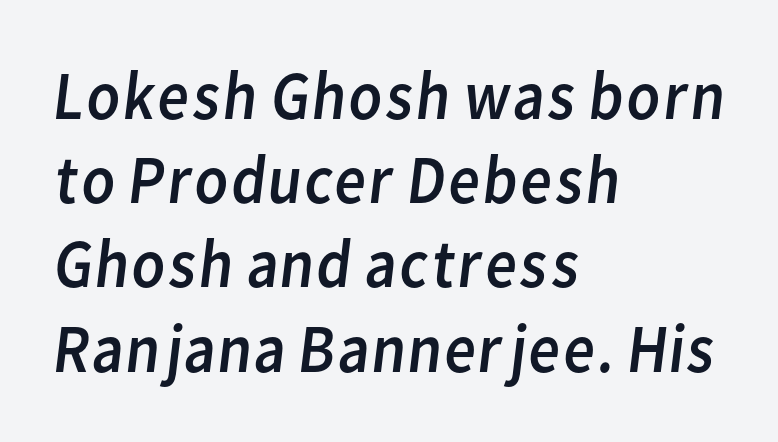
The face looks like a standard text weight, possibly lighter. You could not count columns in this text — the font is proportionally spaced. Underline: absent. Characters follow at the spacing the type designer built in. These lines are composed in type without serifs. Line starts are locked; line ends wander.
